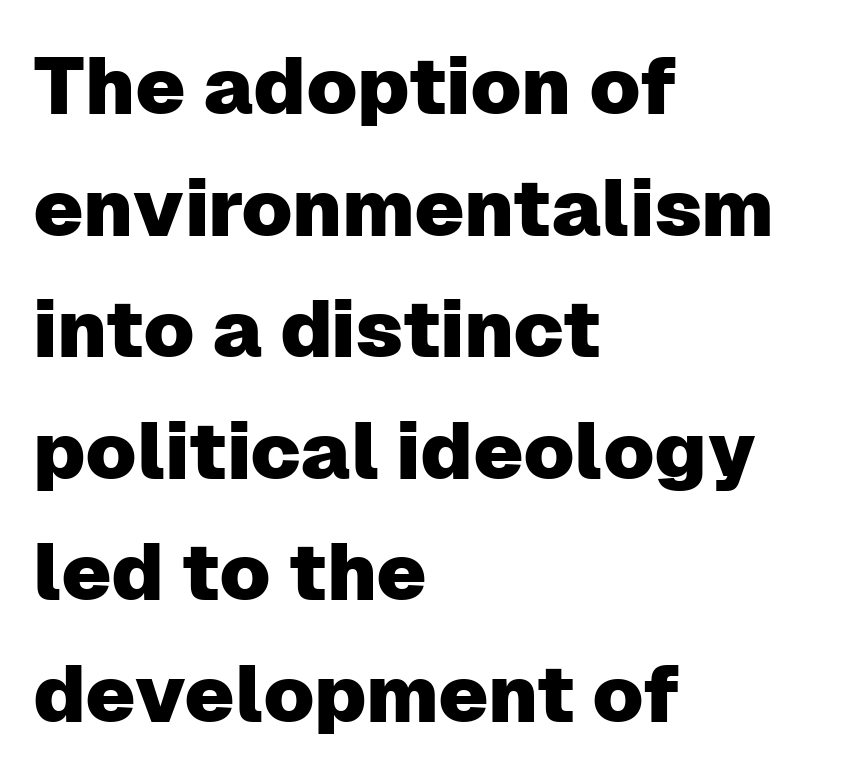
Q: Is the text italic (slanted)? A: No, it is upright.
Q: Is the typeface a serif or a sans-serif typeface? A: Sans-serif.
Q: Is the text underlined? A: No.
Q: How is the paragraph aligned? A: Left-aligned.
Q: Is the spacing between letters normal or unusually wide? A: Normal.
Q: Is the spacing between lines tight, normal or loose? A: Normal.
Q: Width (condensed, normal, or wide)? A: Normal.
Q: Stroke contrast? A: Low.
Q: x-height? A: Medium.
Q: Monospaced? A: No.
